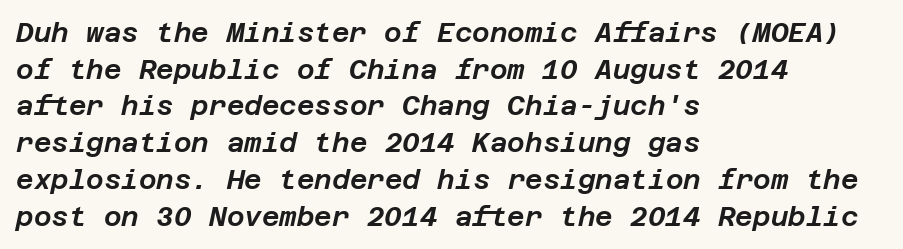
The image shows 27 px text type, italic (leaning right); set left-aligned, normal line spacing (1.36x), normal letter spacing, not underlined.
